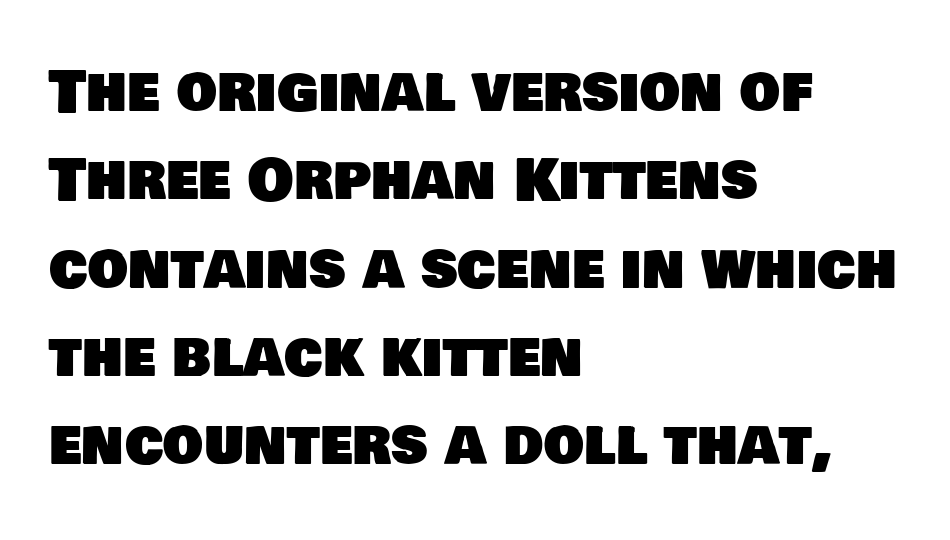
Q: Is the typeface a serif or a sans-serif typeface? A: Sans-serif.
Q: Is the text underlined? A: No.
Q: How is the paragraph aligned? A: Left-aligned.
Q: Is the spacing between letters normal or unusually wide? A: Normal.
Q: Is the spacing between lines tight, normal or loose? A: Normal.
Q: Width (condensed, normal, or wide)? A: Normal.
Q: Stroke contrast? A: Low.
Q: x-height? A: Large.
Q: Monospaced? A: No.
